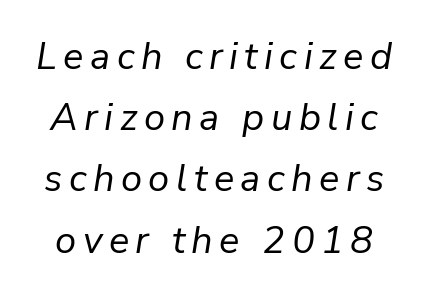
The image shows 38 px regular-weight type, italic (leaning right); set normal line spacing (1.61x), not underlined; low stroke contrast and a medium x-height.
